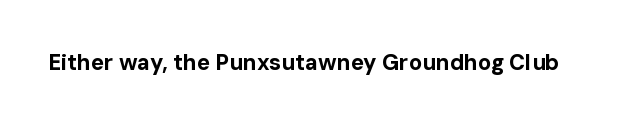
The image shows 22 px bold type, upright; set normal letter spacing, not underlined.
